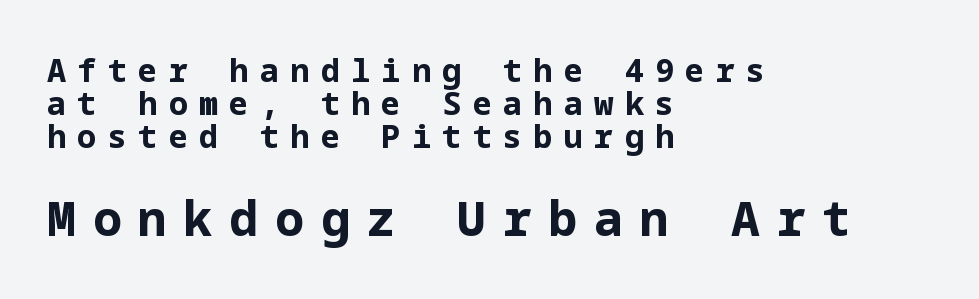
Q: Is the text bold? A: Yes.
Q: Is the text italic (slanted)? A: No, it is upright.
Q: Is the typeface a serif or a sans-serif typeface? A: Sans-serif.
Q: Is the text underlined? A: No.
Q: How is the paragraph aligned? A: Left-aligned.
Q: Is the spacing between letters normal or unusually wide? A: Unusually wide.
Q: Is the spacing between lines tight, normal or loose? A: Tight.
Q: Which block of text is set in a larger size, the first (top) or the second (bottom)? A: The second (bottom) one.
Q: Width (condensed, normal, or wide)? A: Normal.
Q: Stroke contrast? A: Low.
Q: x-height? A: Medium.
